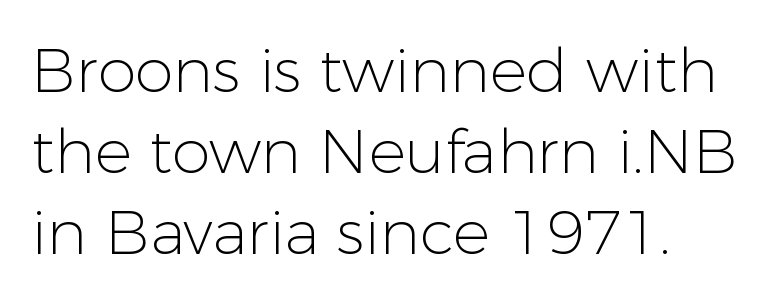
{"serif": "no", "italic": "no", "bold": "no", "weight": "light", "width": "normal", "stroke_contrast": "low", "x_height": "medium", "monospaced": "no", "underline": "no", "line_spacing": "normal", "line_spacing_ratio": 1.31, "letter_spacing": "normal", "letter_spacing_em": 0.0, "glyph_px": 62}
